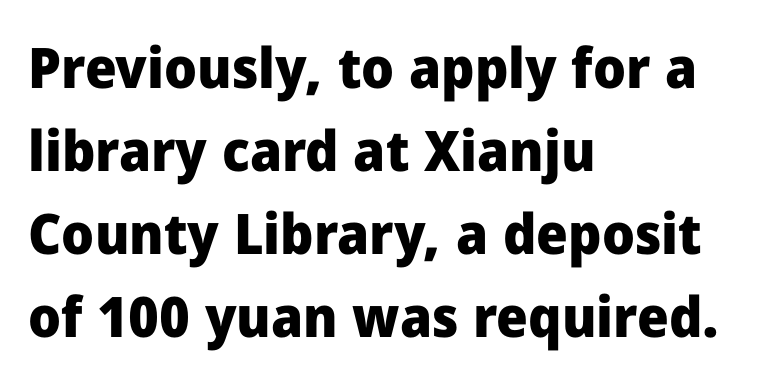
Q: Is the text bold? A: Yes.
Q: Is the text italic (slanted)? A: No, it is upright.
Q: Is the typeface a serif or a sans-serif typeface? A: Sans-serif.
Q: Is the text underlined? A: No.
Q: How is the paragraph aligned? A: Left-aligned.
Q: Is the spacing between letters normal or unusually wide? A: Normal.
Q: Is the spacing between lines tight, normal or loose? A: Normal.
Q: Width (condensed, normal, or wide)? A: Normal.
Q: Stroke contrast? A: Low.
Q: x-height? A: Medium.
Q: Monospaced? A: No.
